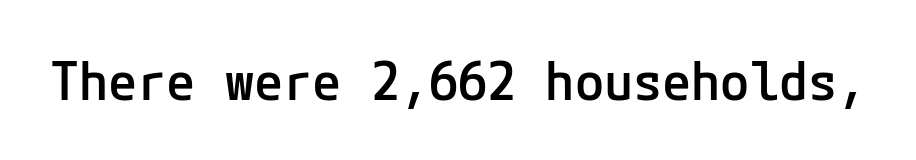
Q: Is the text bold? A: Semi-bold.
Q: Is the text italic (slanted)? A: No, it is upright.
Q: Is the typeface a serif or a sans-serif typeface? A: Sans-serif.
Q: Is the text underlined? A: No.
Q: Is the spacing between letters normal or unusually wide? A: Normal.
Q: Width (condensed, normal, or wide)? A: Normal.
Q: Stroke contrast? A: Low.
Q: x-height? A: Medium.
